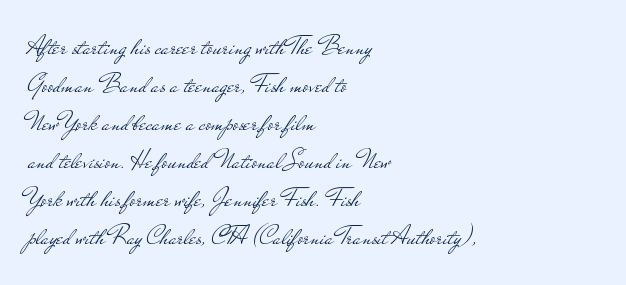
The image shows 28 px light, wide sans-serif type; set left-aligned, normal line spacing (1.36x), normal letter spacing, not underlined; low stroke contrast and a small x-height.
